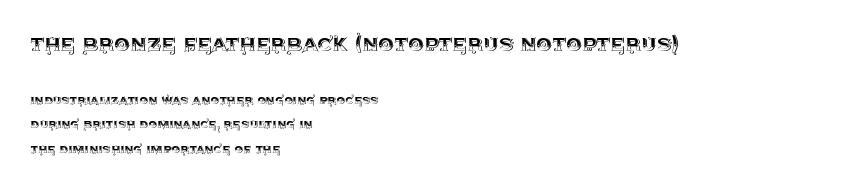
Caption: upper text group enlarged, lower text group reduced. Inter-character spacing is left at the font's built-in metrics. Every character sits straight up, as roman type does. The paragraph shown leans on its left margin. Glance below the letters and you will spot only blank space.
